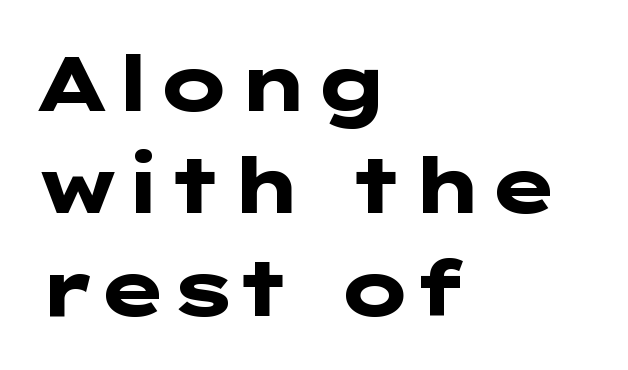
Q: Is the text bold? A: Yes.
Q: Is the text italic (slanted)? A: No, it is upright.
Q: Is the typeface a serif or a sans-serif typeface? A: Sans-serif.
Q: Is the text underlined? A: No.
Q: How is the paragraph aligned? A: Left-aligned.
Q: Is the spacing between letters normal or unusually wide? A: Normal.
Q: Is the spacing between lines tight, normal or loose? A: Normal.
Q: Width (condensed, normal, or wide)? A: Wide.
Q: Stroke contrast? A: Low.
Q: x-height? A: Medium.
